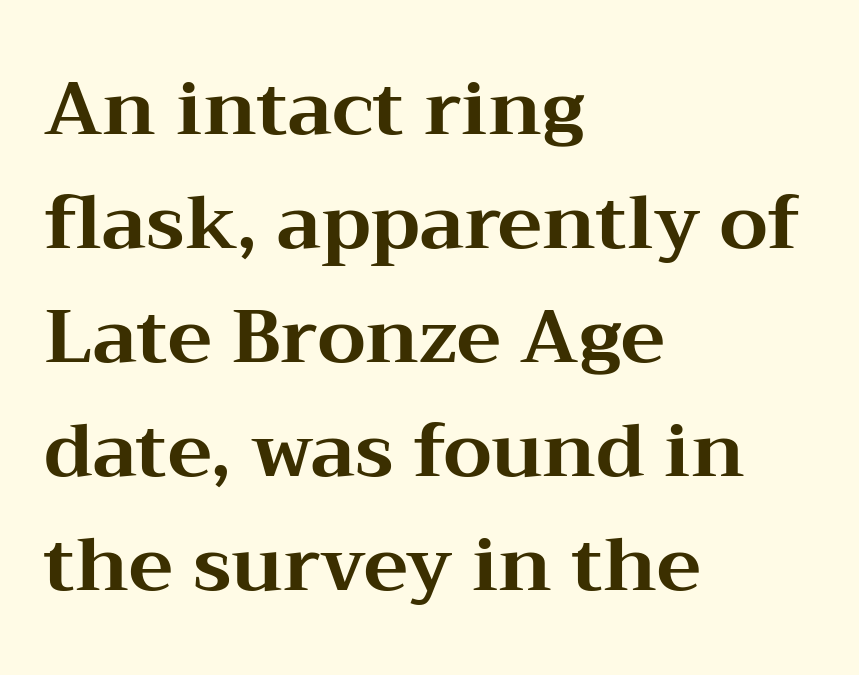
Q: Is the text bold? A: Yes.
Q: Is the text italic (slanted)? A: No, it is upright.
Q: Is the typeface a serif or a sans-serif typeface? A: Serif.
Q: Is the text underlined? A: No.
Q: How is the paragraph aligned? A: Left-aligned.
Q: Is the spacing between letters normal or unusually wide? A: Normal.
Q: Is the spacing between lines tight, normal or loose? A: Normal.
Q: Width (condensed, normal, or wide)? A: Wide.
Q: Stroke contrast? A: Medium.
Q: x-height? A: Medium.
Q: Monospaced? A: No.
